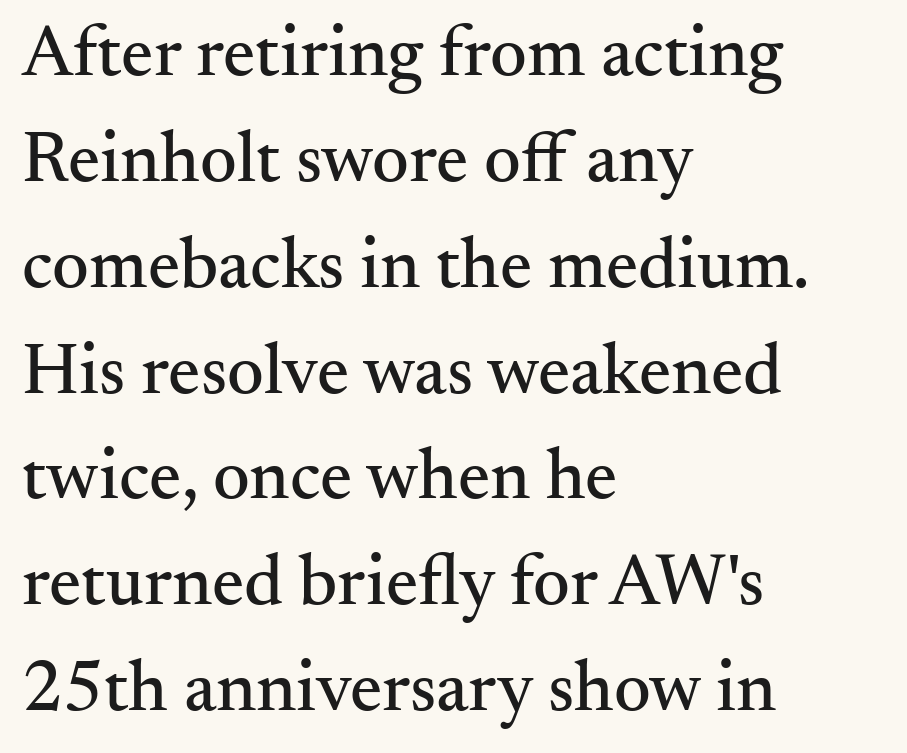
The image shows 72 px serif type, upright; set left-aligned, normal line spacing (1.47x), normal letter spacing, not underlined; medium stroke contrast and a small x-height.
